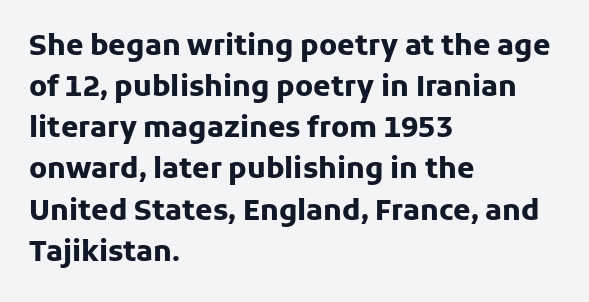
{"serif": "no", "italic": "no", "bold": "yes", "weight": "heavy", "width": "normal", "stroke_contrast": "low", "x_height": "medium", "monospaced": "no", "underline": "no", "align": "left", "line_spacing": "normal", "line_spacing_ratio": 1.47, "letter_spacing": "normal", "letter_spacing_em": 0.0, "glyph_px": 28}
